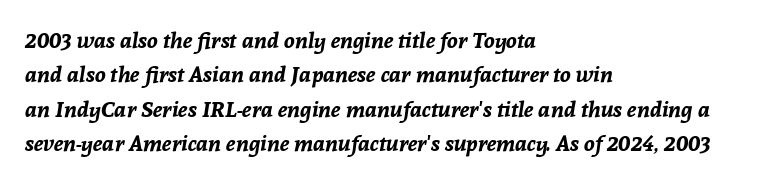
Q: Is the text bold? A: Yes.
Q: Is the text italic (slanted)? A: Yes, it leans right by about 8 degrees.
Q: Is the text underlined? A: No.
Q: How is the paragraph aligned? A: Left-aligned.
Q: Is the spacing between letters normal or unusually wide? A: Normal.
Q: Is the spacing between lines tight, normal or loose? A: Normal.
